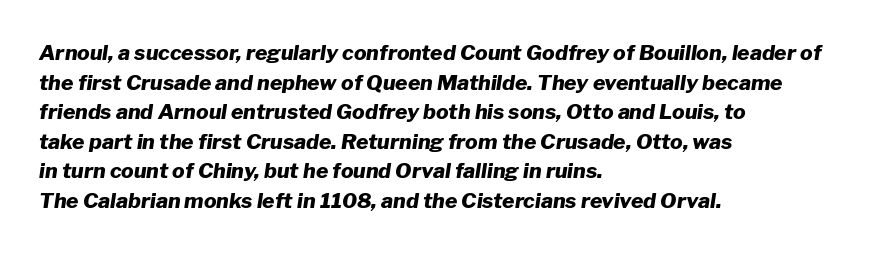
{"italic": "yes", "lean": "right", "slant_degrees": 8, "bold": "yes", "underline": "no", "align": "left", "line_spacing": "normal", "line_spacing_ratio": 1.41, "letter_spacing": "normal", "letter_spacing_em": 0.0, "glyph_px": 21}
